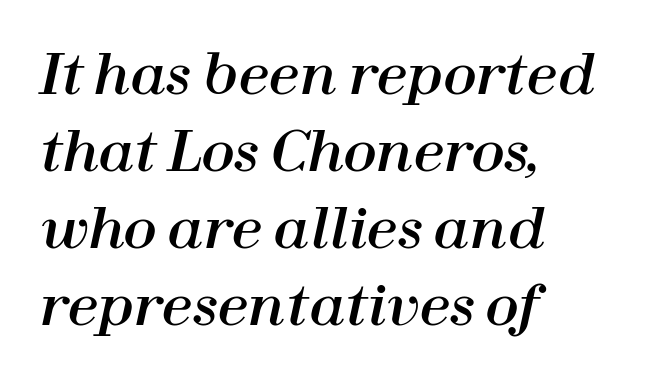
{"italic": "yes", "lean": "right", "slant_degrees": 12, "width": "normal", "stroke_contrast": "high", "x_height": "medium", "monospaced": "no", "underline": "no", "align": "left", "line_spacing": "normal", "line_spacing_ratio": 1.4, "letter_spacing": "normal", "letter_spacing_em": 0.0, "glyph_px": 55}
